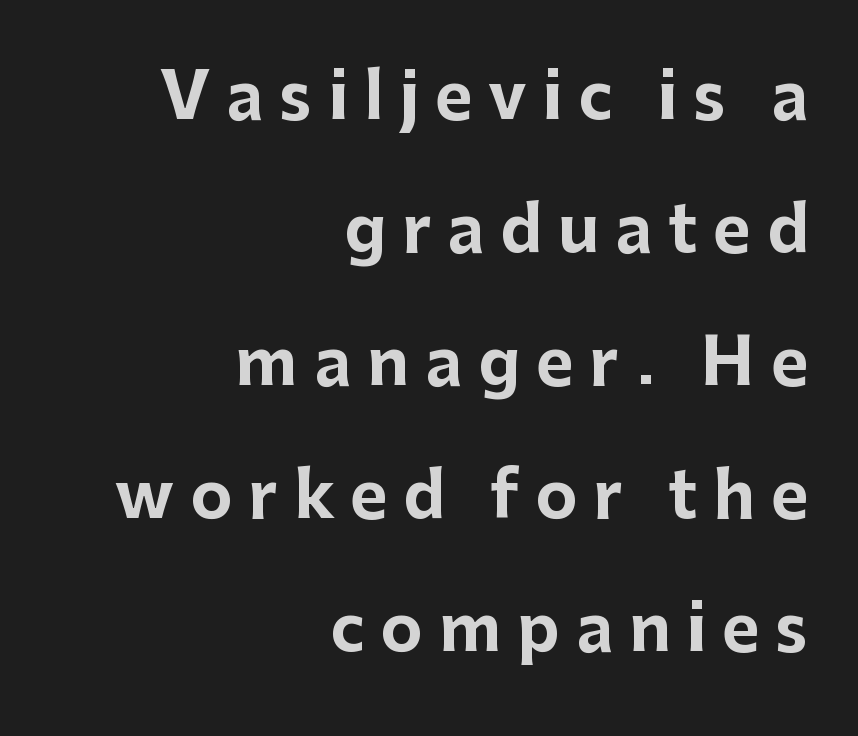
These lines stand farther apart than default settings would place them. Check under the words: just untouched page. Every stem runs plumb, perpendicular to the baseline. A flush-right, rag-left setting is used for this passage.
